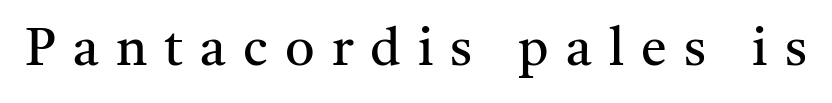
The image shows 52 px regular-weight serif type, upright; set unusually wide letter spacing (+0.33 em), not underlined; medium stroke contrast and a medium x-height.
